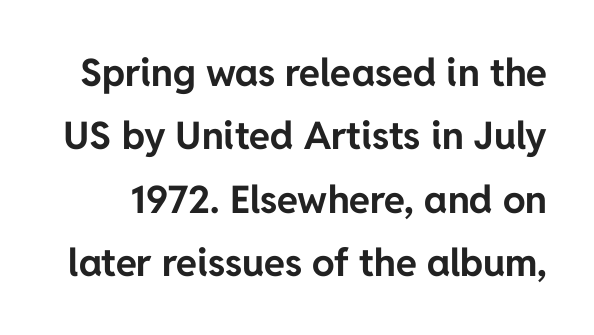
These lines carry a lot of weight — the face is fully bold. I'd call this a sans setting — the letters go barefoot. Is this a fixed-width face? No — the glyphs have proportional, varying widths. A typesetter would call this leading conventional body-copy spacing. When letters stand straight like this, we call the style roman or upright.
